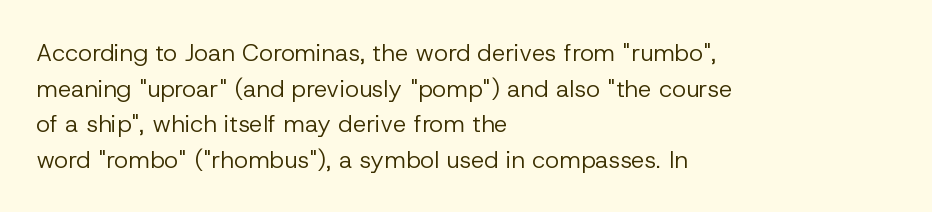
The image shows 24 px text type, upright; set left-aligned, normal line spacing (1.48x), normal letter spacing, not underlined.
